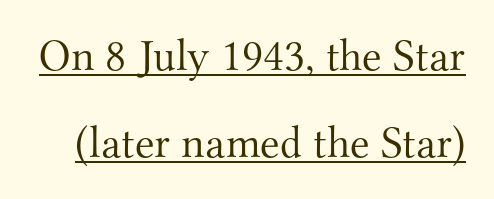
The image shows 45 px light serif type, upright; set loose line spacing (1.94x), normal letter spacing, underlined; medium stroke contrast and a small x-height.
